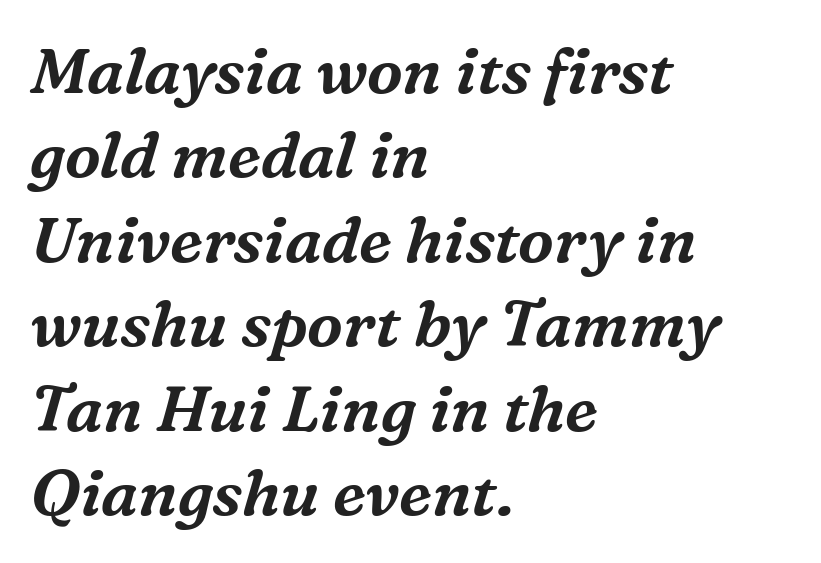
{"serif": "yes", "italic": "yes", "lean": "right", "slant_degrees": 16, "width": "normal", "stroke_contrast": "medium", "x_height": "medium", "monospaced": "no", "underline": "no", "align": "left", "line_spacing": "normal", "line_spacing_ratio": 1.32, "letter_spacing": "normal", "letter_spacing_em": 0.0, "glyph_px": 64}
